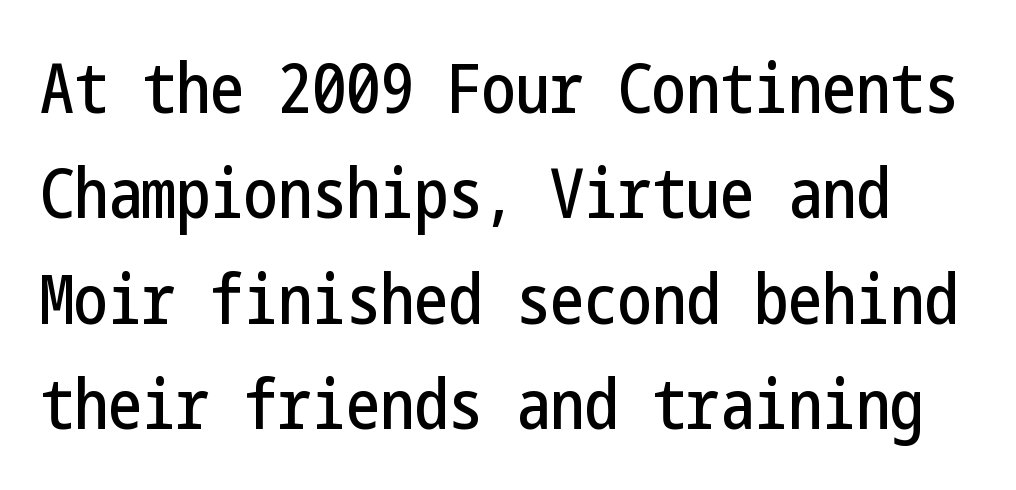
Q: Is the text italic (slanted)? A: No, it is upright.
Q: Is the typeface a serif or a sans-serif typeface? A: Sans-serif.
Q: Is the text underlined? A: No.
Q: Is the spacing between letters normal or unusually wide? A: Normal.
Q: Is the spacing between lines tight, normal or loose? A: Normal.
Q: Width (condensed, normal, or wide)? A: Condensed.
Q: Stroke contrast? A: Low.
Q: x-height? A: Medium.
